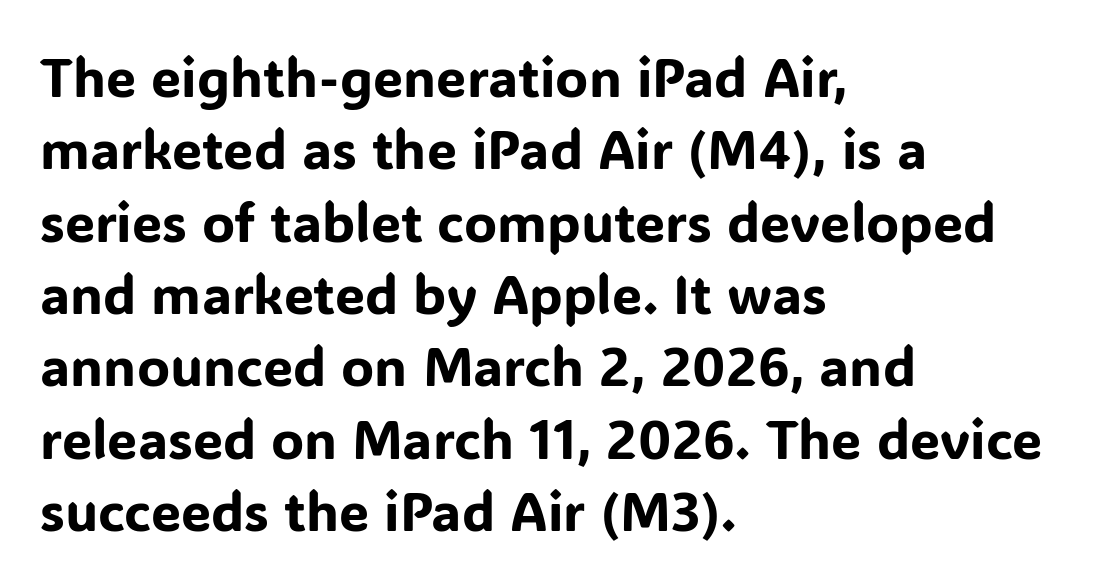
{"serif": "no", "italic": "no", "width": "normal", "stroke_contrast": "low", "x_height": "medium", "monospaced": "no", "underline": "no", "align": "left", "line_spacing": "normal", "line_spacing_ratio": 1.34, "letter_spacing": "normal", "letter_spacing_em": 0.0, "glyph_px": 54}
